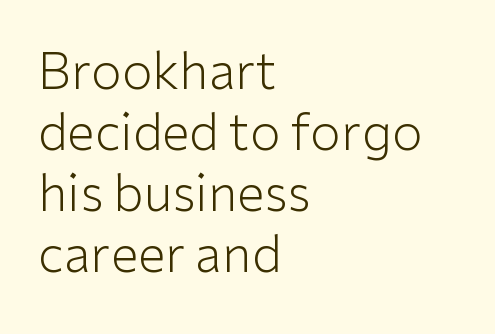
{"serif": "no", "italic": "no", "bold": "no", "weight": "light", "width": "normal", "stroke_contrast": "low", "x_height": "medium", "monospaced": "no", "underline": "no", "align": "left", "line_spacing_ratio": 1.22, "letter_spacing": "normal", "letter_spacing_em": 0.0, "glyph_px": 50}
